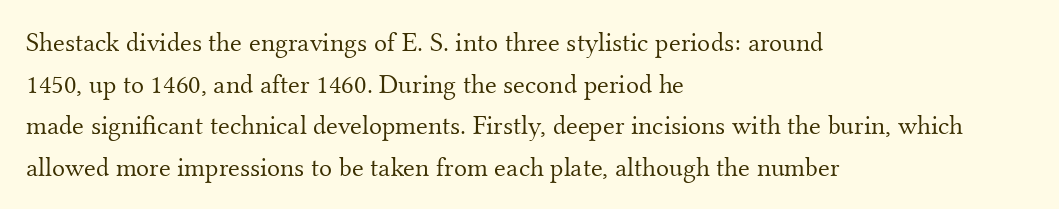
This sample uses an upright cut, with every glyph sitting square on the baseline. Lines of text with bare space underneath. The setting favours the left margin, as ordinary paragraphs usually do. Leading: standard. The typesetting does not lean heavy: it is not bold. You could call the tracking neutral — neither tight nor loose.
